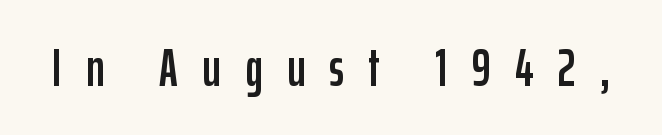
The image shows 53 px condensed sans-serif type, upright; set unusually wide letter spacing (+0.46 em), not underlined; low stroke contrast and a medium x-height.
